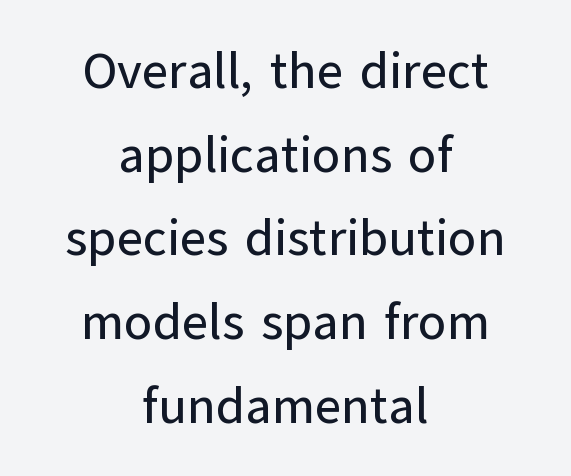
Q: Is the text italic (slanted)? A: No, it is upright.
Q: Is the typeface a serif or a sans-serif typeface? A: Sans-serif.
Q: Is the text underlined? A: No.
Q: How is the paragraph aligned? A: Centered.
Q: Is the spacing between letters normal or unusually wide? A: Normal.
Q: Is the spacing between lines tight, normal or loose? A: Normal.
Q: Width (condensed, normal, or wide)? A: Normal.
Q: Stroke contrast? A: Low.
Q: x-height? A: Medium.
Q: Monospaced? A: No.
